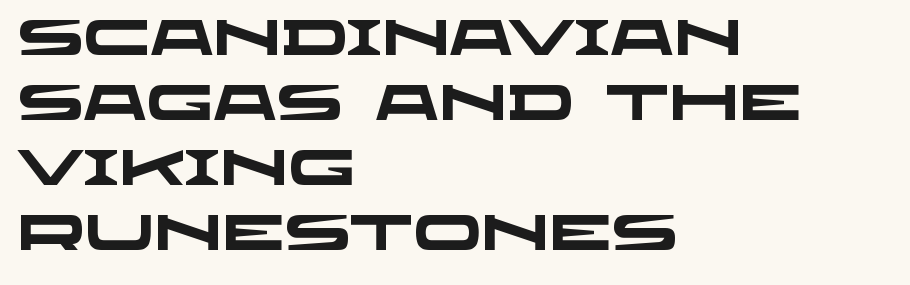
Baseline-to-baseline distance is the conventional proportion of letter height. Is this a fixed-width face? No — the glyphs have proportional, varying widths. The passage shown is not underscored anywhere. Bold? Absolutely — the strokes are thick and heavy. The text was rendered using a sans face with plain stroke endings.
